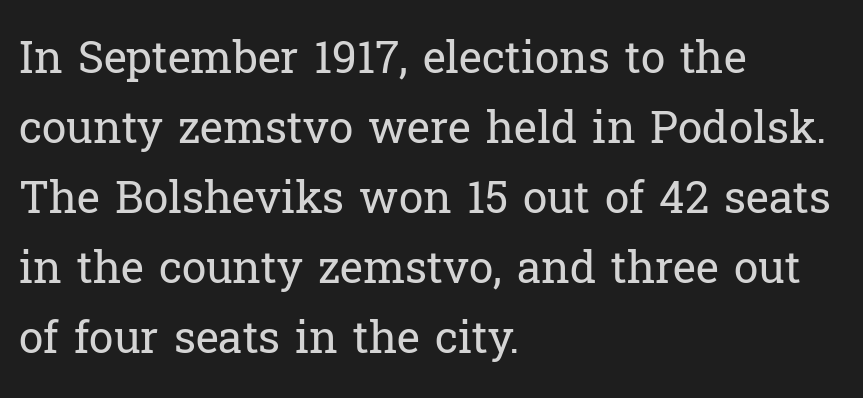
{"serif": "yes", "italic": "no", "bold": "no", "weight": "regular", "width": "normal", "stroke_contrast": "low", "x_height": "medium", "monospaced": "no", "underline": "no", "align": "left", "line_spacing": "normal", "line_spacing_ratio": 1.59, "letter_spacing": "normal", "letter_spacing_em": 0.0, "glyph_px": 44}
